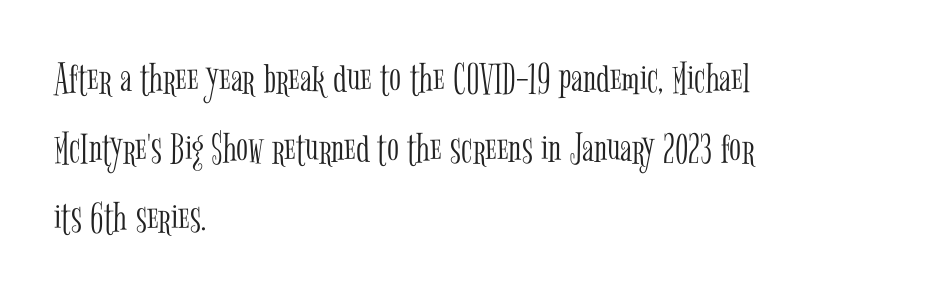
The image shows 44 px light, condensed serif type, upright; set left-aligned, normal line spacing (1.58x), normal letter spacing, not underlined; low stroke contrast and a medium x-height.
